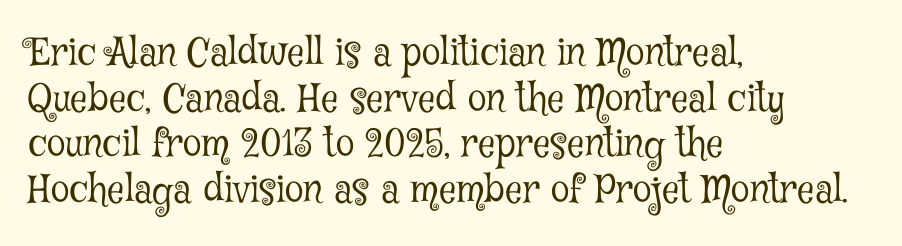
The image shows 38 px light, condensed serif type, upright; set left-aligned, line spacing 1.2x, normal letter spacing, not underlined; low stroke contrast and a medium x-height.
